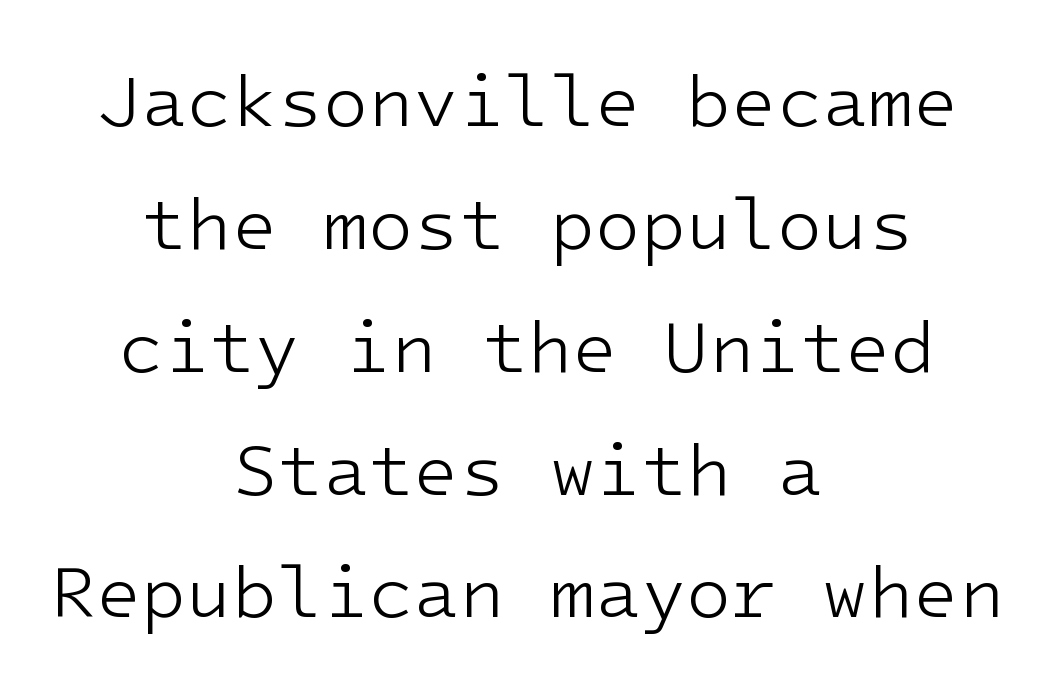
The image shows 74 px light sans-serif type, upright; set centered, normal line spacing (1.66x), normal letter spacing, not underlined; low stroke contrast and a medium x-height.
